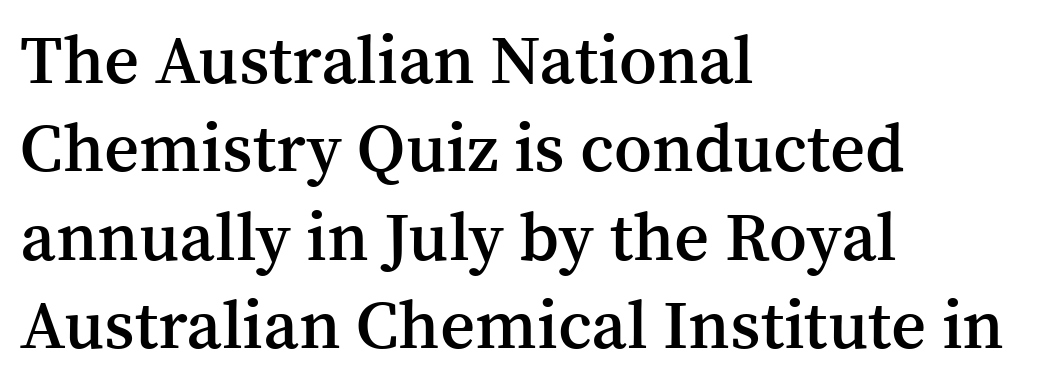
The lettering holds an erect, upright posture throughout. The lines sit at an ordinary, default distance from one another. Observe the ordinary spacing: letters are neighbours, not strangers. The ragged edge is on the right, which tells us the setting is flush left.
